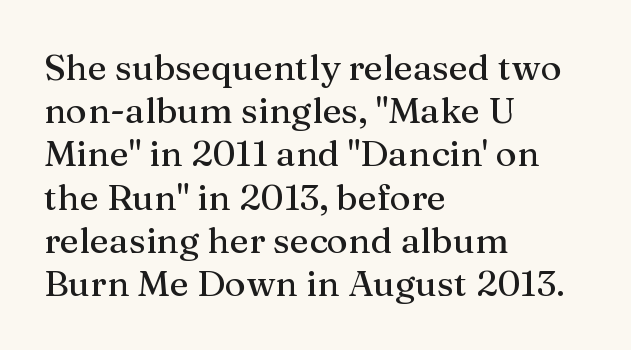
Words appear dense and cohesive because spacing is normal. Check under the words: just untouched page. The letters stand straight up with perfectly vertical stems. Short and long lines alike share a common starting point at left. The face used here is seriffed, in the tradition of book romans.
